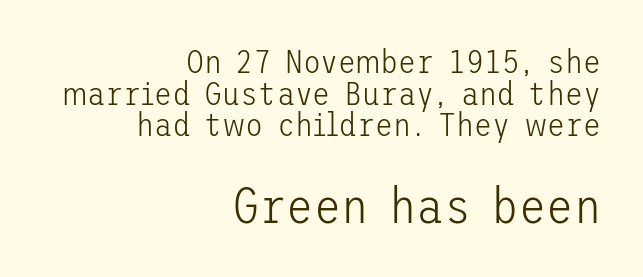
The image shows 50 px light sans-serif type, upright; set right-aligned, tight line spacing (0.96x), normal letter spacing, not underlined; the second (bottom) block is 1.52x larger; low stroke contrast and a medium x-height.
